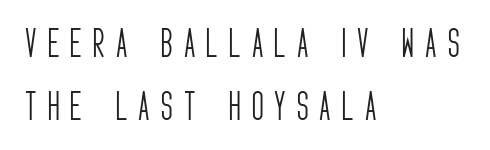
Q: Is the text bold? A: No.
Q: Is the text italic (slanted)? A: No, it is upright.
Q: Is the typeface a serif or a sans-serif typeface? A: Sans-serif.
Q: Is the text underlined? A: No.
Q: How is the paragraph aligned? A: Left-aligned.
Q: Is the spacing between letters normal or unusually wide? A: Unusually wide.
Q: Is the spacing between lines tight, normal or loose? A: Loose.
Q: Width (condensed, normal, or wide)? A: Condensed.
Q: Stroke contrast? A: Low.
Q: x-height? A: Large.
Q: Monospaced? A: No.
